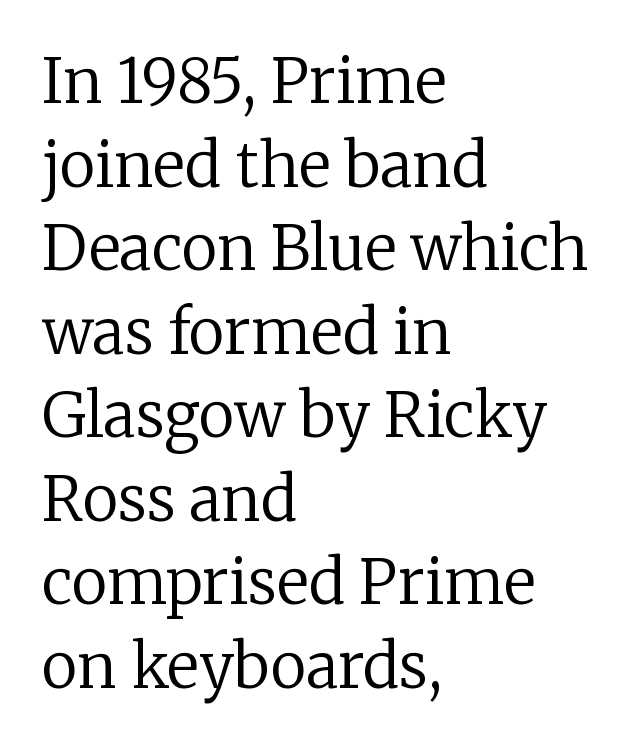
The letters advance in unequal steps, a hallmark of proportional type. No word sits above an underline. Teacher's note: observe the even left margin — that is flush-left alignment. Tracking here is standard; glyphs follow each other at the usual distance.
